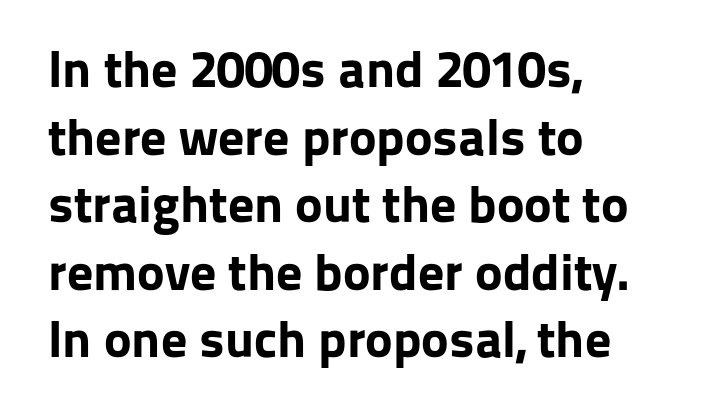
The image shows 52 px bold sans-serif type, upright; set left-aligned, normal line spacing (1.3x), normal letter spacing, not underlined; low stroke contrast and a medium x-height.
